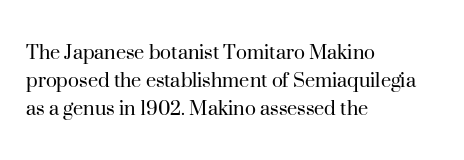
Every stem runs plumb, perpendicular to the baseline. Layout note: lines flush left. Decoration check: the copy has no underline. Short note: letters normally spaced.
